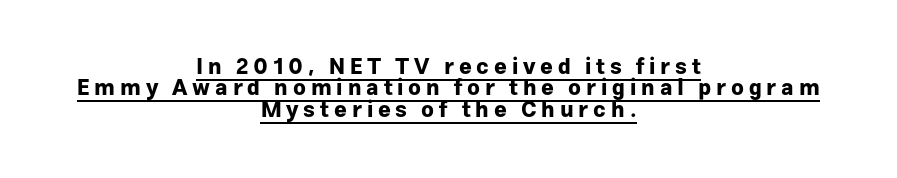
Q: Is the text bold? A: Yes.
Q: Is the text italic (slanted)? A: No, it is upright.
Q: Is the text underlined? A: Yes.
Q: How is the paragraph aligned? A: Centered.
Q: Is the spacing between letters normal or unusually wide? A: Unusually wide.
Q: Is the spacing between lines tight, normal or loose? A: Tight.
